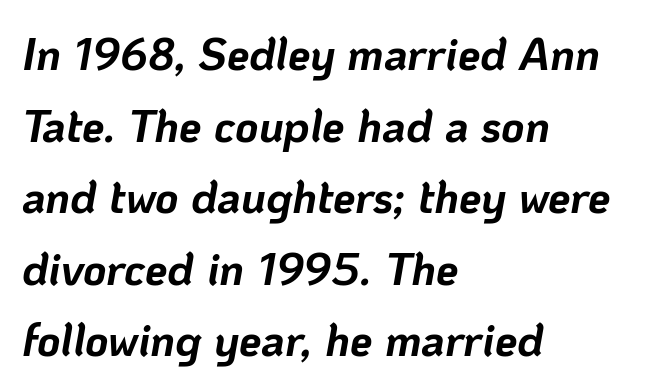
Q: Is the text bold? A: Yes.
Q: Is the text italic (slanted)? A: Yes, it leans right by about 10 degrees.
Q: Is the text underlined? A: No.
Q: How is the paragraph aligned? A: Left-aligned.
Q: Is the spacing between letters normal or unusually wide? A: Normal.
Q: Is the spacing between lines tight, normal or loose? A: Normal.
Q: Width (condensed, normal, or wide)? A: Normal.
Q: Stroke contrast? A: Low.
Q: x-height? A: Medium.
Q: Monospaced? A: No.
